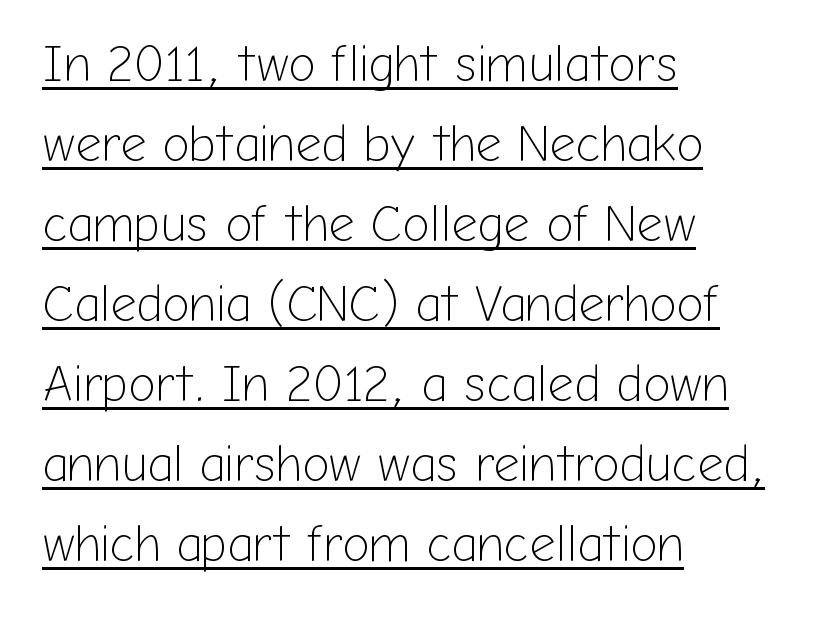
The image shows 51 px light sans-serif type, upright; set left-aligned, normal line spacing (1.57x), normal letter spacing, underlined; low stroke contrast and a medium x-height.
